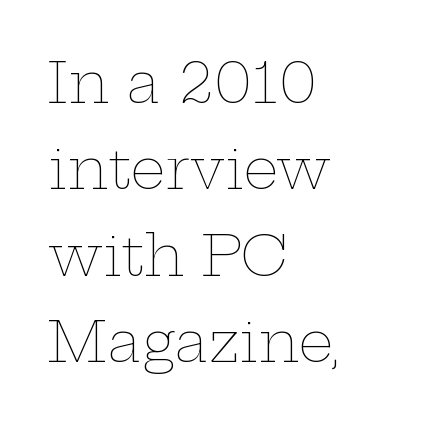
{"italic": "no", "bold": "no", "weight": "thin", "width": "wide", "stroke_contrast": "low", "x_height": "medium", "monospaced": "no", "underline": "no", "align": "left", "line_spacing": "normal", "line_spacing_ratio": 1.57, "letter_spacing": "normal", "letter_spacing_em": 0.0, "glyph_px": 55}
